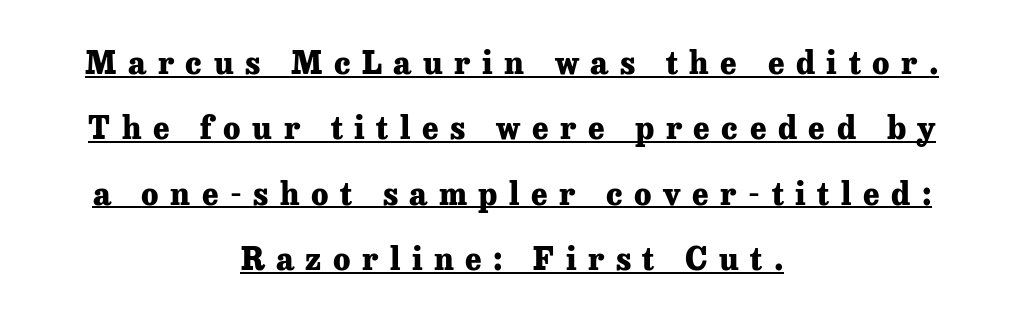
{"serif": "yes", "italic": "no", "bold": "yes", "weight": "heavy", "width": "normal", "stroke_contrast": "low", "x_height": "medium", "monospaced": "no", "underline": "yes", "align": "center", "line_spacing": "loose", "line_spacing_ratio": 2.11, "letter_spacing": "wide", "letter_spacing_em": 0.37, "glyph_px": 31}
